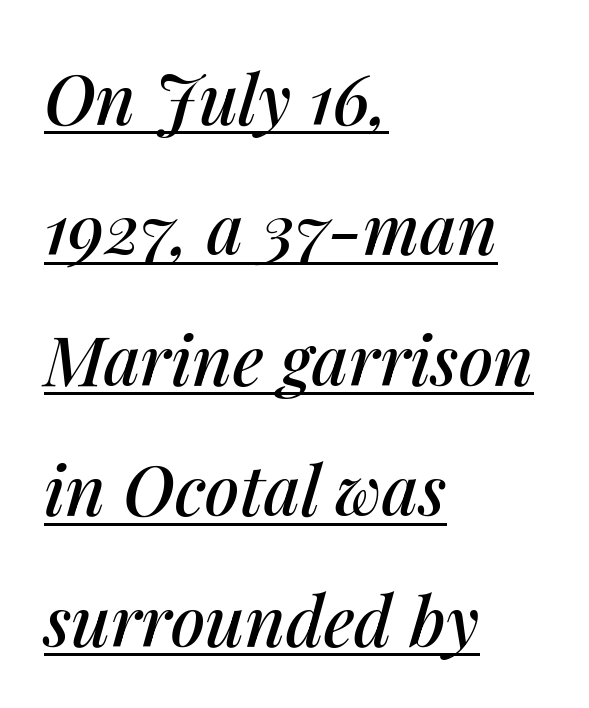
The image shows 69 px text type, italic (leaning right); set left-aligned, line spacing 1.89x, normal letter spacing, underlined; medium stroke contrast and a medium x-height.
